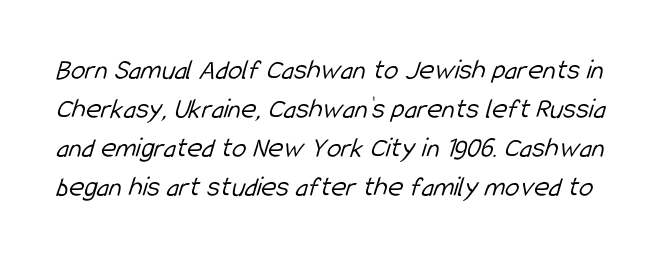
On a weight scale, this lands at 450 or below. Successive baselines arrive at the customary interval. Words appear dense and cohesive because spacing is normal. The designer went with a sans here, leaving each stem footless. The foot of each line stays bare and open.
